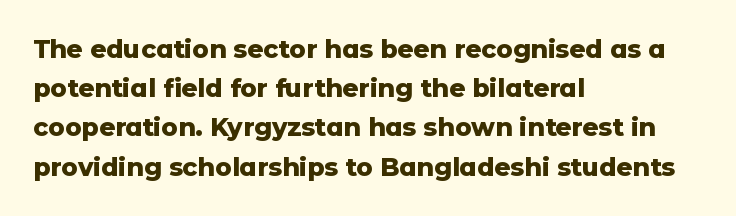
{"italic": "no", "bold": "yes", "underline": "no", "align": "left", "line_spacing": "normal", "line_spacing_ratio": 1.57, "letter_spacing": "normal", "letter_spacing_em": 0.0, "glyph_px": 25}
